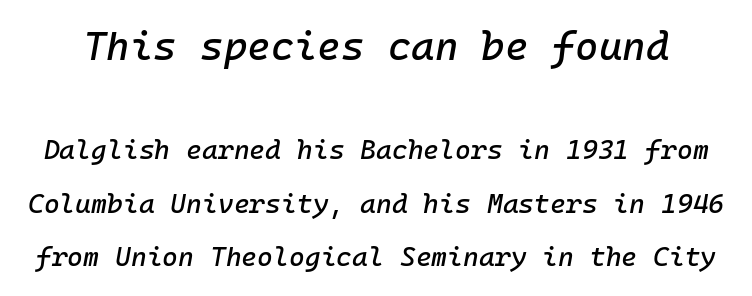
The image shows 40 px text type, italic (leaning right); set loose line spacing (1.98x), normal letter spacing, not underlined; the first (top) block is 1.48x larger; low stroke contrast and a medium x-height.
